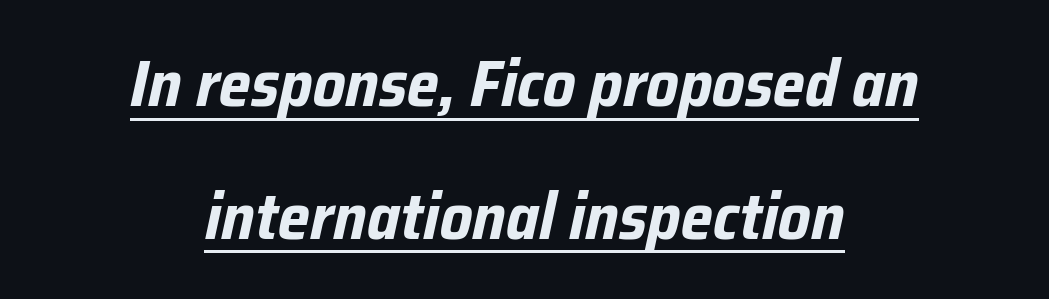
Q: Is the text bold? A: Yes.
Q: Is the text italic (slanted)? A: Yes, it leans right by about 12 degrees.
Q: Is the text underlined? A: Yes.
Q: How is the paragraph aligned? A: Centered.
Q: Is the spacing between letters normal or unusually wide? A: Normal.
Q: Is the spacing between lines tight, normal or loose? A: Loose.
Q: Width (condensed, normal, or wide)? A: Condensed.
Q: Stroke contrast? A: Low.
Q: x-height? A: Medium.
Q: Monospaced? A: No.
